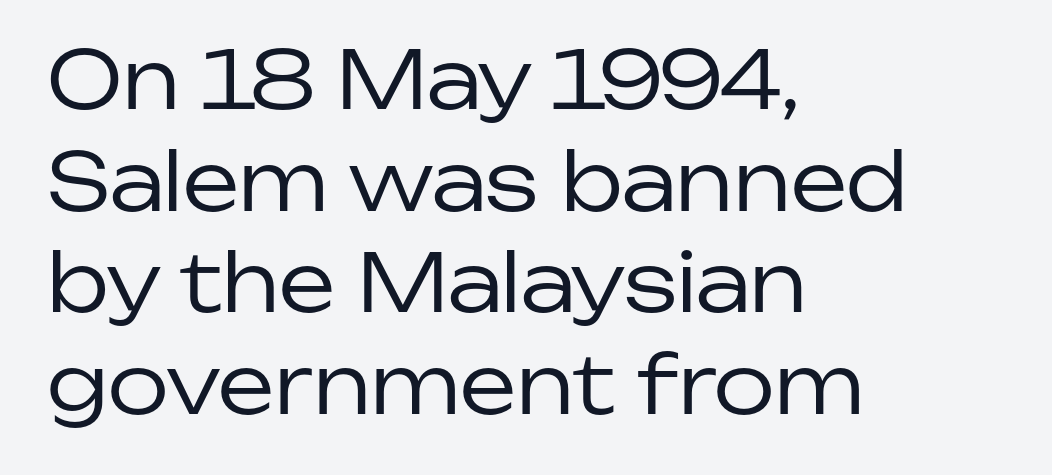
This is roman type, the default non-slanted kind. The letters advance in unequal steps, a hallmark of proportional type. Clear beneath every line of the passage. No letter is thick-stroked: the sample isn't bold. The lines sit at an ordinary, default distance from one another.
